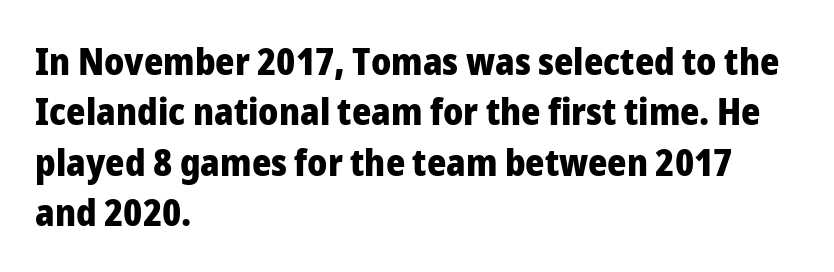
Q: Is the text bold? A: Yes.
Q: Is the text italic (slanted)? A: No, it is upright.
Q: Is the typeface a serif or a sans-serif typeface? A: Sans-serif.
Q: Is the text underlined? A: No.
Q: How is the paragraph aligned? A: Left-aligned.
Q: Is the spacing between letters normal or unusually wide? A: Normal.
Q: Is the spacing between lines tight, normal or loose? A: Normal.
Q: Width (condensed, normal, or wide)? A: Normal.
Q: Stroke contrast? A: Low.
Q: x-height? A: Medium.
Q: Monospaced? A: No.
